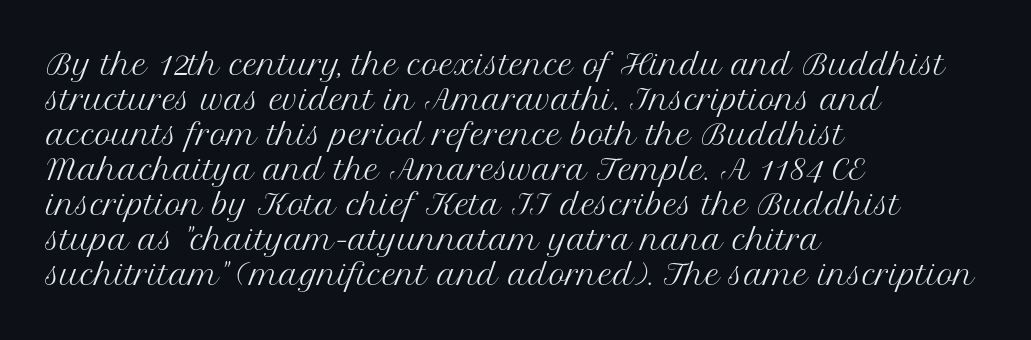
{"serif": "yes", "bold": "no", "weight": "regular", "width": "normal", "stroke_contrast": "medium", "x_height": "medium", "monospaced": "no", "underline": "no", "align": "left", "line_spacing": "normal", "line_spacing_ratio": 1.25, "letter_spacing": "normal", "letter_spacing_em": 0.0, "glyph_px": 28}
